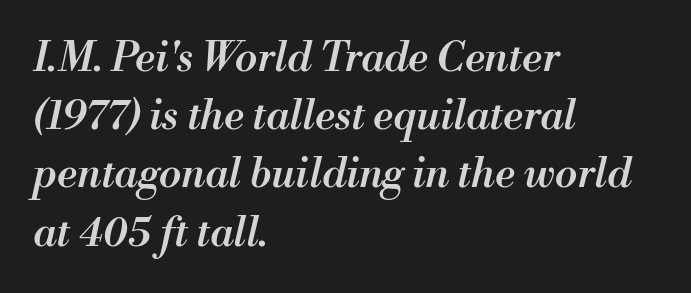
{"italic": "yes", "lean": "right", "slant_degrees": 13, "bold": "semi", "weight": "semibold", "width": "normal", "stroke_contrast": "medium", "x_height": "small", "monospaced": "no", "underline": "no", "align": "left", "line_spacing": "normal", "line_spacing_ratio": 1.42, "letter_spacing": "normal", "letter_spacing_em": 0.0, "glyph_px": 41}
